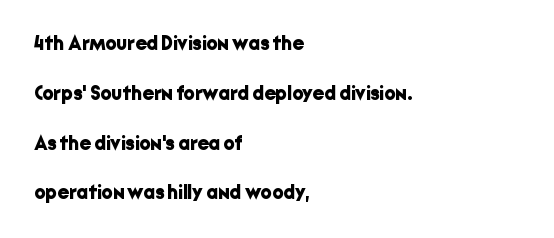
The image shows 20 px bold type, upright; set left-aligned, loose line spacing (2.49x), normal letter spacing, not underlined.
